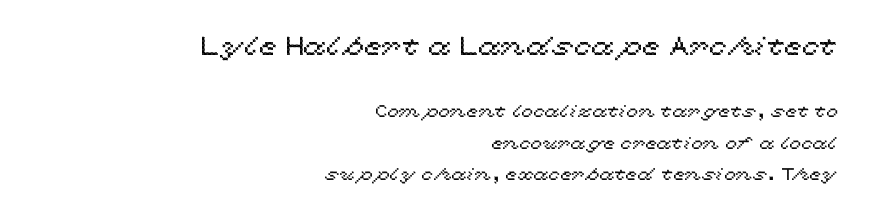
Q: Is the text italic (slanted)? A: Yes.
Q: Is the text underlined? A: No.
Q: How is the paragraph aligned? A: Right-aligned.
Q: Is the spacing between letters normal or unusually wide? A: Normal.
Q: Which block of text is set in a larger size, the first (top) or the second (bottom)? A: The first (top) one.
